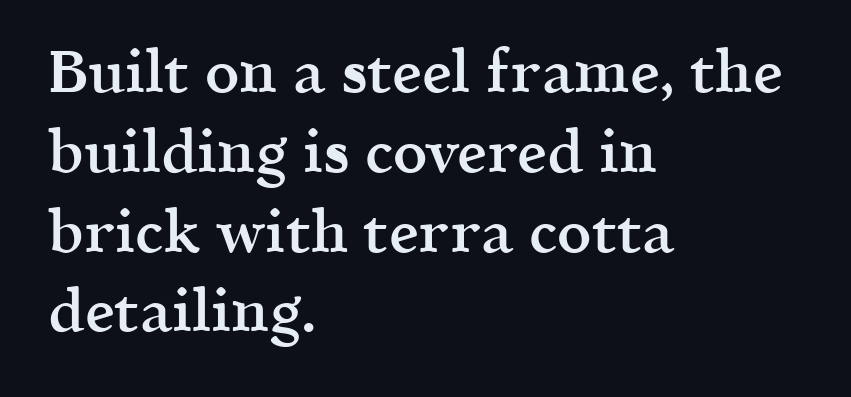
The image shows 60 px semibold serif type, upright; set left-aligned, normal line spacing (1.33x), normal letter spacing, not underlined; a medium x-height.
